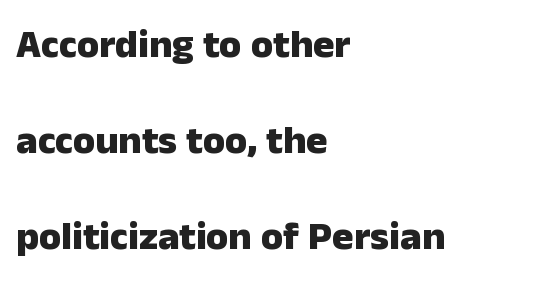
The typeface chosen for these lines omits serifs. The gap between lines stays unmarked. Layout note: lines flush left. The letters advance in unequal steps, a hallmark of proportional type. The axis of the letterforms is exactly vertical.
